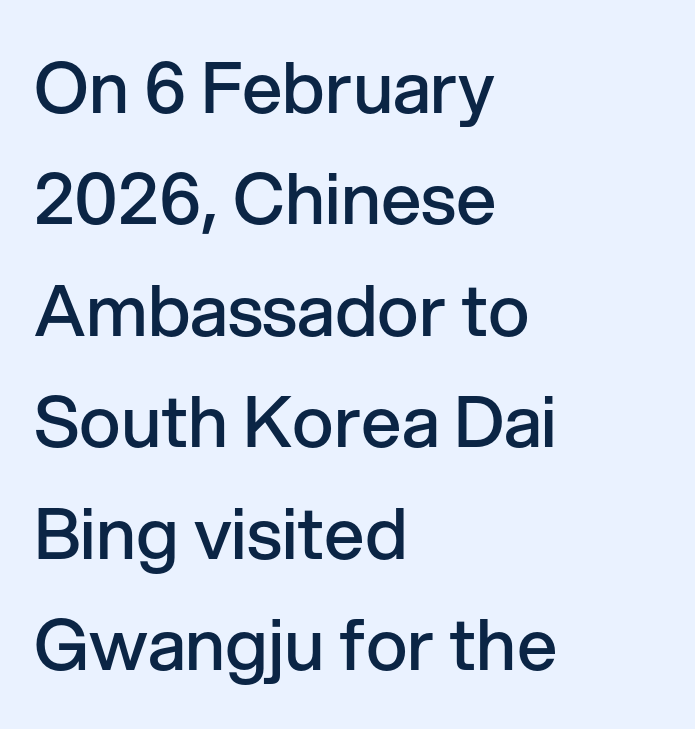
Every row of glyphs begins at an identical x-position on the left. Varying glyph widths throughout — classic text-font behaviour. Does the weight exceed regular? Yes, but only to semibold. The line-height multiplier appears to be the usual default. Nope, no serifs anywhere on these letters.
